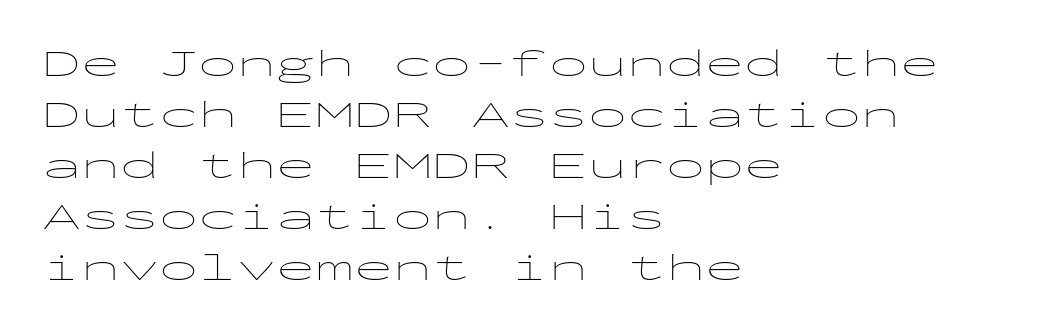
The image shows 39 px thin, wide sans-serif type, upright, monospaced; set left-aligned, normal line spacing (1.31x), normal letter spacing, not underlined; low stroke contrast and a medium x-height.
